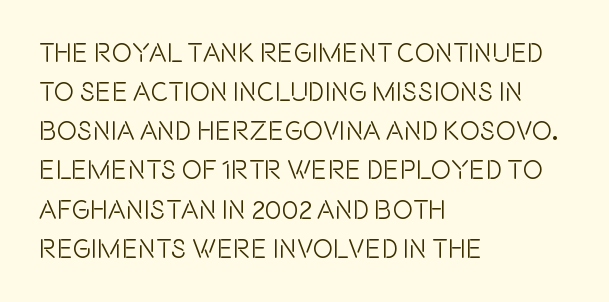
The image shows 27 px text type, upright; set left-aligned, normal line spacing (1.45x), normal letter spacing, not underlined.
